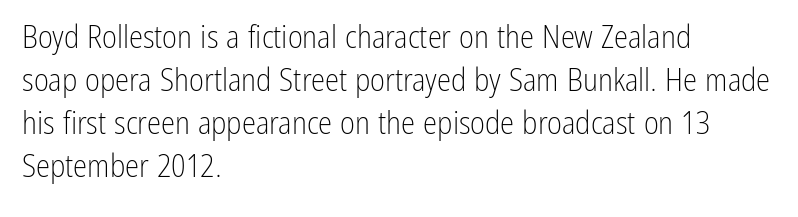
Q: Is the text bold? A: No.
Q: Is the text italic (slanted)? A: No, it is upright.
Q: Is the typeface a serif or a sans-serif typeface? A: Sans-serif.
Q: Is the text underlined? A: No.
Q: How is the paragraph aligned? A: Left-aligned.
Q: Is the spacing between letters normal or unusually wide? A: Normal.
Q: Is the spacing between lines tight, normal or loose? A: Normal.
Q: Width (condensed, normal, or wide)? A: Condensed.
Q: Stroke contrast? A: Low.
Q: x-height? A: Medium.
Q: Monospaced? A: No.
